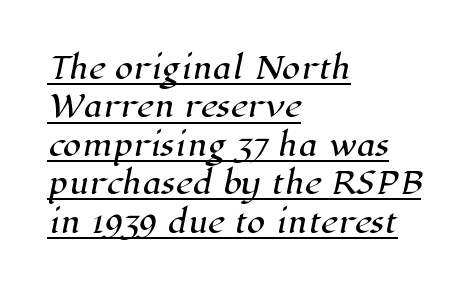
{"serif": "yes", "width": "normal", "stroke_contrast": "high", "x_height": "medium", "monospaced": "no", "underline": "yes", "align": "left", "line_spacing": "normal", "line_spacing_ratio": 1.28, "letter_spacing": "normal", "letter_spacing_em": 0.0, "glyph_px": 30}
